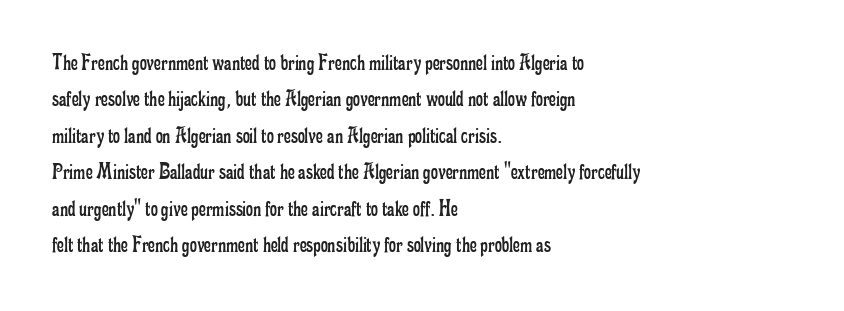
{"italic": "no", "bold": "no", "underline": "no", "align": "left", "line_spacing": "normal", "line_spacing_ratio": 1.52, "letter_spacing": "normal", "letter_spacing_em": 0.0, "glyph_px": 24}
